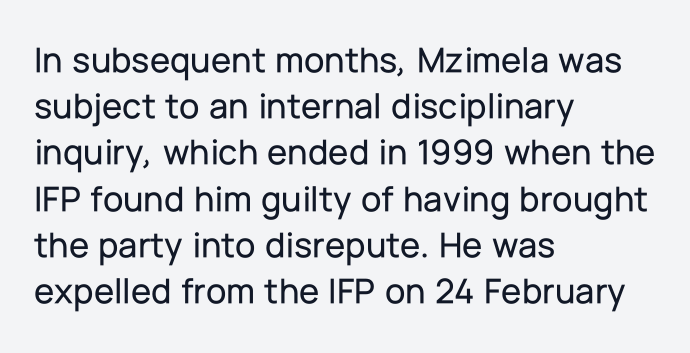
{"serif": "no", "italic": "no", "width": "normal", "stroke_contrast": "low", "x_height": "medium", "monospaced": "no", "underline": "no", "align": "left", "line_spacing": "normal", "line_spacing_ratio": 1.25, "letter_spacing": "normal", "letter_spacing_em": 0.0, "glyph_px": 37}
